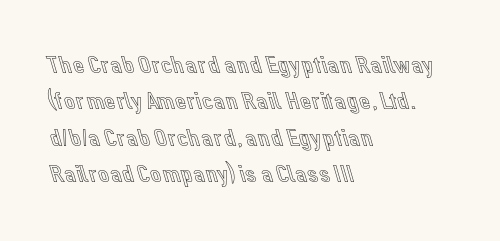
Q: Is the text italic (slanted)? A: Yes.
Q: Is the text underlined? A: No.
Q: How is the paragraph aligned? A: Left-aligned.
Q: Is the spacing between letters normal or unusually wide? A: Normal.
Q: Is the spacing between lines tight, normal or loose? A: Normal.
